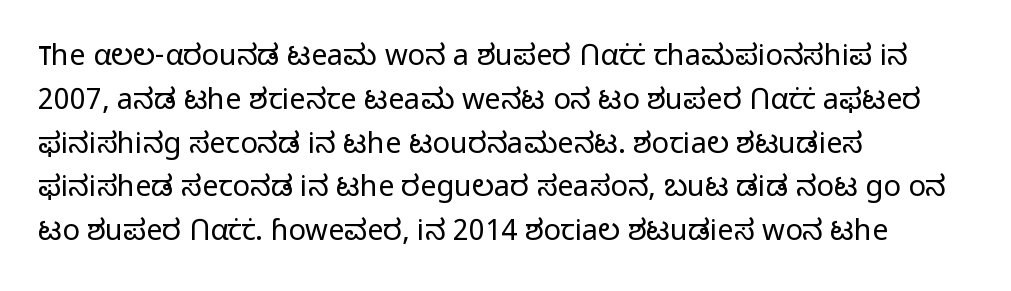
{"serif": "no", "italic": "no", "bold": "no", "weight": "light", "width": "normal", "stroke_contrast": "low", "x_height": "medium", "monospaced": "no", "underline": "no", "align": "left", "line_spacing": "normal", "line_spacing_ratio": 1.51, "letter_spacing": "normal", "letter_spacing_em": 0.0, "glyph_px": 29}
